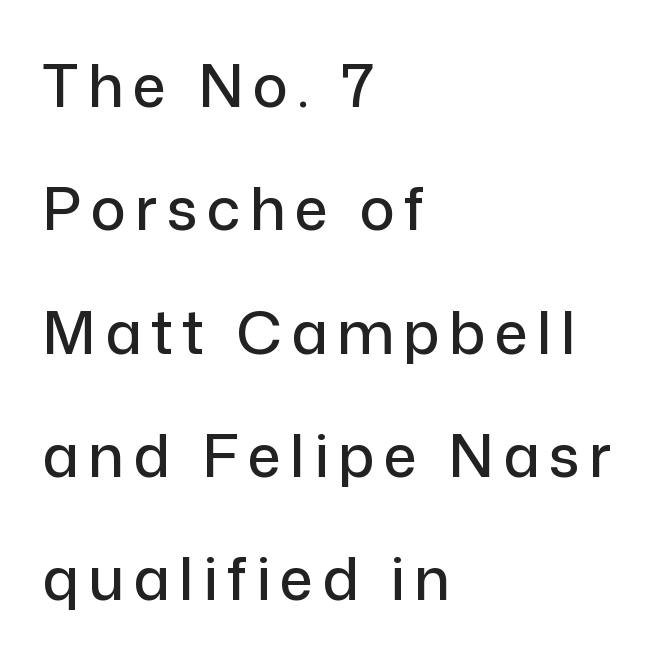
{"serif": "no", "italic": "no", "width": "normal", "stroke_contrast": "low", "x_height": "medium", "monospaced": "no", "underline": "no", "align": "left", "line_spacing": "loose", "line_spacing_ratio": 2.09, "glyph_px": 59}
